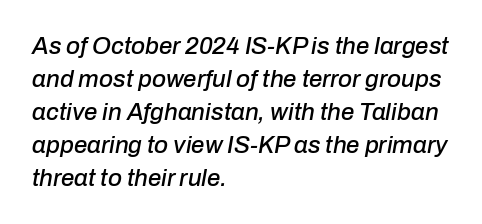
Q: Is the text italic (slanted)? A: Yes, it leans right by about 10 degrees.
Q: Is the text underlined? A: No.
Q: How is the paragraph aligned? A: Left-aligned.
Q: Is the spacing between letters normal or unusually wide? A: Normal.
Q: Is the spacing between lines tight, normal or loose? A: Normal.
